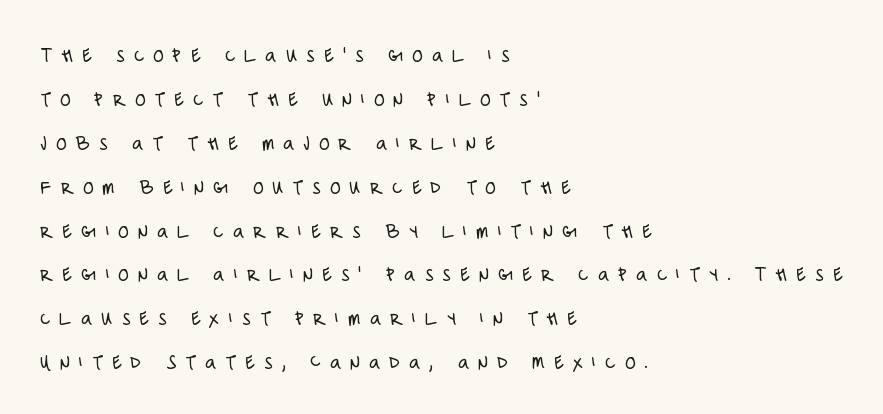
The font sits on the lighter half of the weight spectrum, regular included. Baseline-to-baseline distance is far greater than the letter height. A student would call this left alignment; a typographer would say flush left, rag right. Honestly, there is no underline to notice here at all.
